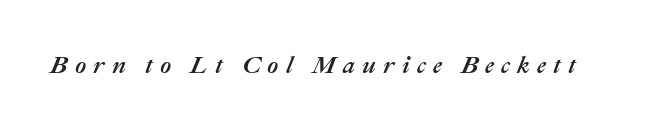
Style check: oblique. The strip under each line holds only bare page. There is plenty of visible air inserted between adjacent glyphs.
